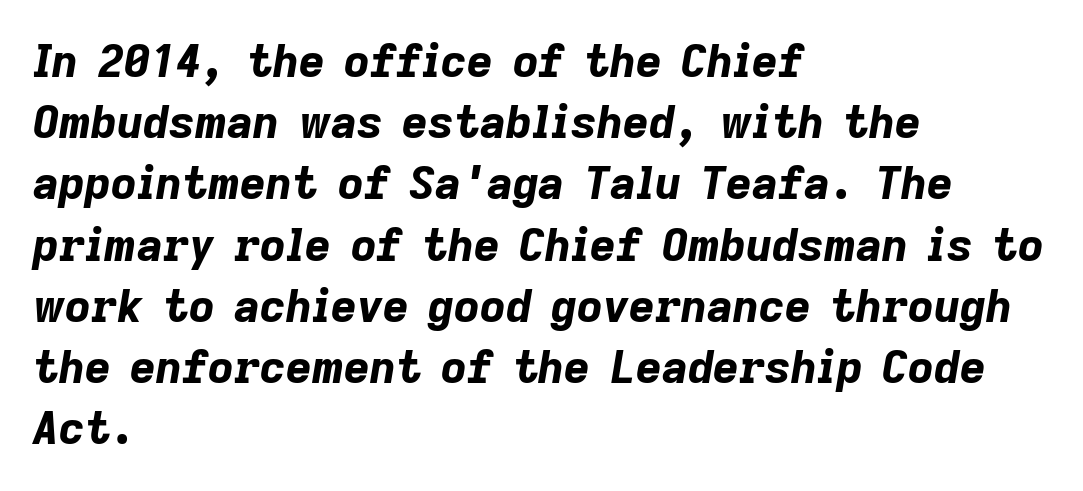
Q: Is the text bold? A: Yes.
Q: Is the text italic (slanted)? A: Yes, it leans right by about 9 degrees.
Q: Is the text underlined? A: No.
Q: How is the paragraph aligned? A: Left-aligned.
Q: Is the spacing between letters normal or unusually wide? A: Normal.
Q: Is the spacing between lines tight, normal or loose? A: Normal.
Q: Width (condensed, normal, or wide)? A: Normal.
Q: Stroke contrast? A: Low.
Q: x-height? A: Medium.
Q: Monospaced? A: No.
